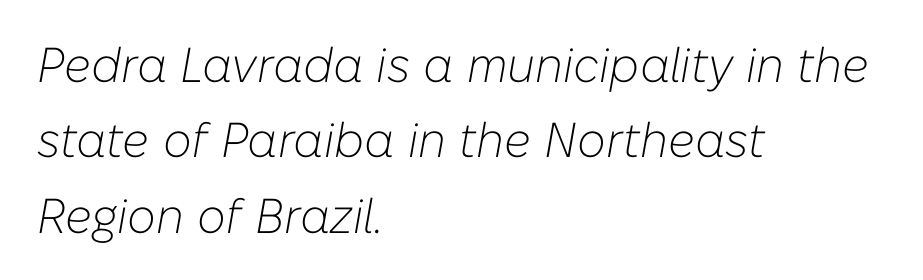
The image shows 49 px light type, italic (leaning right); set left-aligned, normal line spacing (1.54x), normal letter spacing, not underlined; low stroke contrast and a medium x-height.
